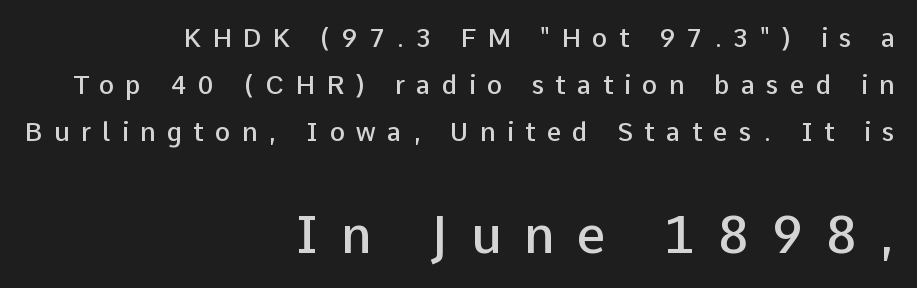
The image shows 51 px semibold sans-serif type, upright; set right-aligned, line spacing 1.81x, unusually wide letter spacing (+0.43 em), not underlined; the second (bottom) block is 1.96x larger; low stroke contrast and a medium x-height.
